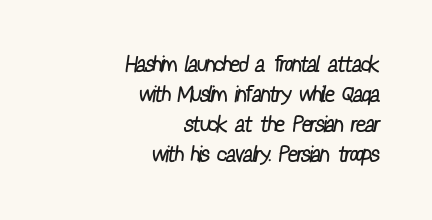
Each row of text sits above clean, open space. On a weight scale, this lands at 450 or below. Here the glyphs are tracked normally, forming tight word shapes. One-word summary of the alignment: right. The block of text has a typical density, with ordinary space between rows.
